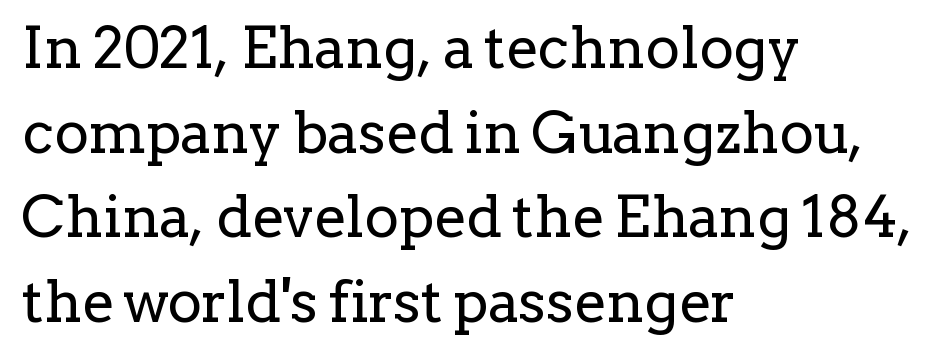
{"serif": "yes", "italic": "no", "bold": "no", "weight": "regular", "width": "normal", "stroke_contrast": "low", "x_height": "medium", "monospaced": "no", "underline": "no", "align": "left", "line_spacing": "normal", "line_spacing_ratio": 1.46, "letter_spacing": "normal", "letter_spacing_em": 0.0, "glyph_px": 58}
